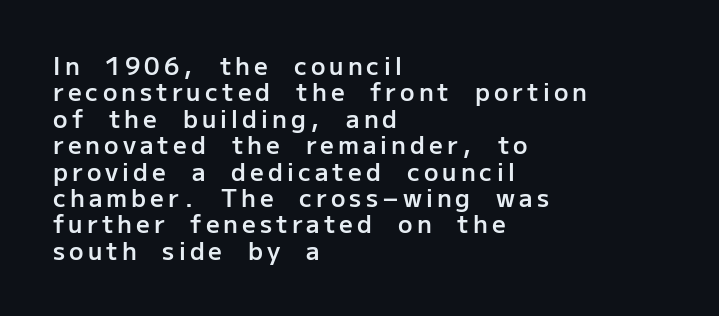
The image shows 24 px text type, upright; set left-aligned, tight line spacing (1.1x), not underlined.
